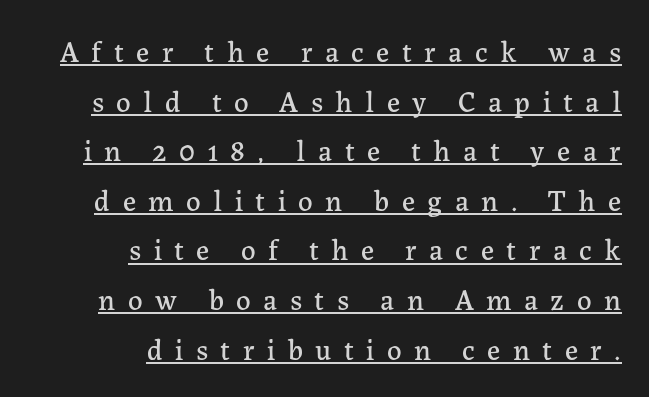
Reading down the block, your eye finds every line finishing at a fixed right position. Quick note: not italic, upright. Note the varied advance widths — an 'i' is clearly narrower than an 'm'. A typesetter would call this heavily tracked-out type.
